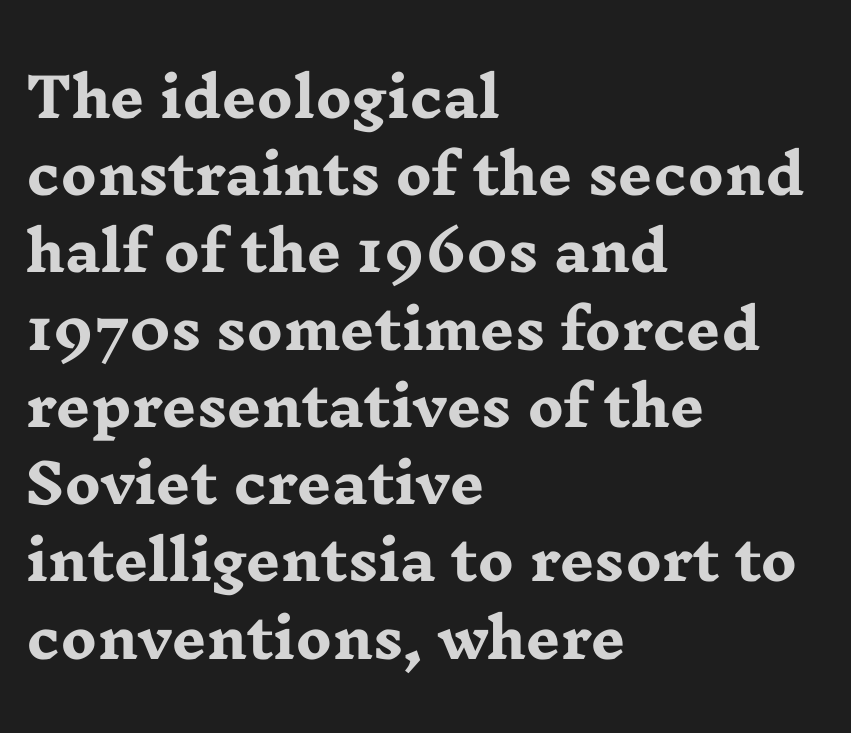
You could not count columns in this text — the font is proportionally spaced. Where is the straight margin? On the left. Letter spacing: default. You can tell it's not italic because the verticals are truly vertical. Descenders hang freely into open space.
